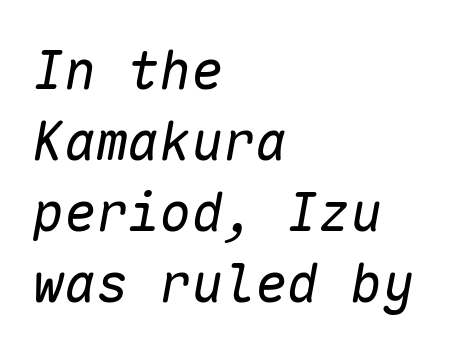
Slant detected: the letters are inclined. The paragraph has a hard left edge and a soft right edge. This rendering leaves character spacing at its baseline value. Heft: none added — not bold. Glance below the letters and you will spot only blank space.
